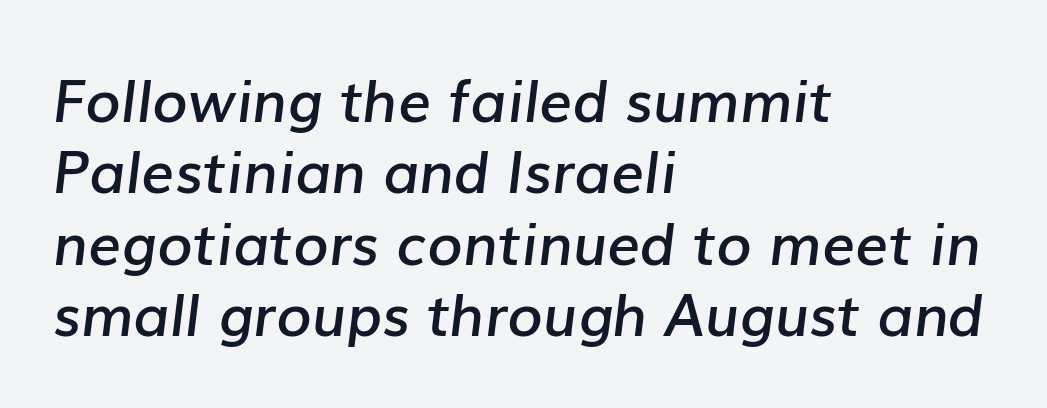
{"italic": "yes", "lean": "right", "slant_degrees": 7, "bold": "semi", "weight": "semibold", "width": "normal", "stroke_contrast": "low", "x_height": "medium", "monospaced": "no", "underline": "no", "align": "left", "line_spacing_ratio": 1.23, "letter_spacing": "normal", "letter_spacing_em": 0.0, "glyph_px": 58}
